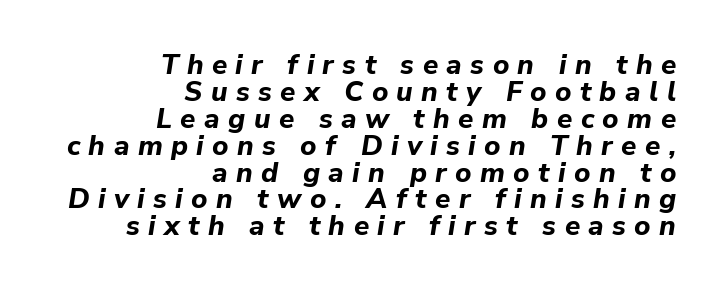
{"italic": "yes", "lean": "right", "slant_degrees": 9, "bold": "yes", "weight": "bold", "width": "normal", "stroke_contrast": "low", "x_height": "medium", "monospaced": "no", "underline": "no", "align": "right", "line_spacing": "tight", "line_spacing_ratio": 0.96, "letter_spacing": "wide", "letter_spacing_em": 0.3, "glyph_px": 28}
